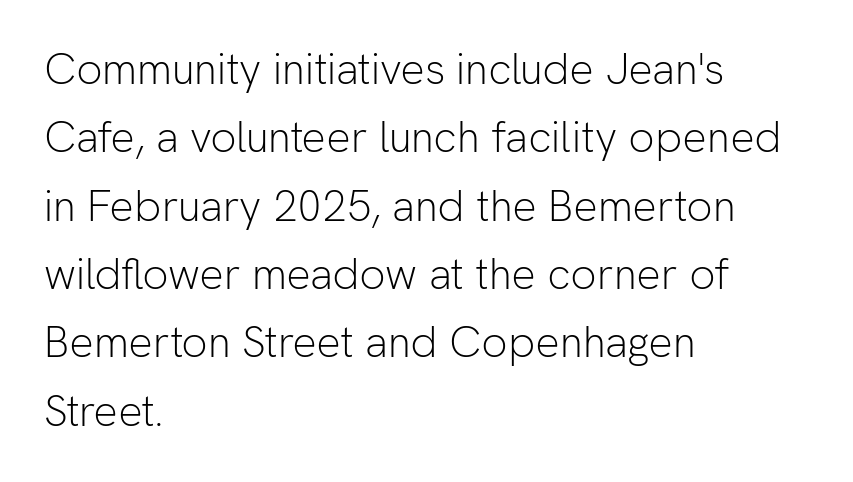
The image shows 43 px light sans-serif type, upright; set left-aligned, normal line spacing (1.59x), normal letter spacing, not underlined; low stroke contrast and a medium x-height.
